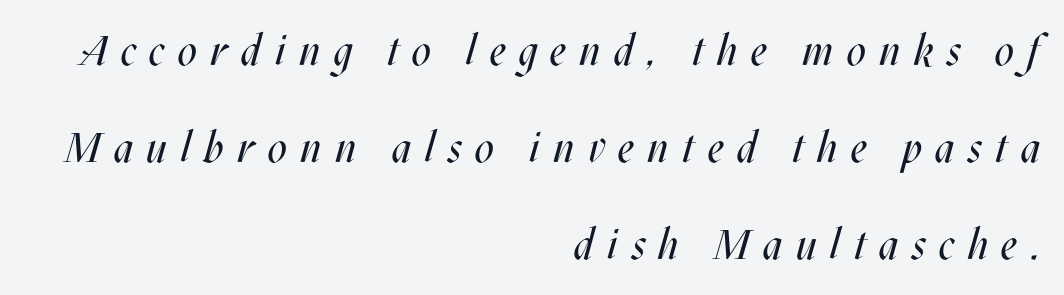
{"italic": "yes", "lean": "right", "slant_degrees": 17, "bold": "no", "weight": "regular", "width": "condensed", "stroke_contrast": "medium", "x_height": "large", "monospaced": "no", "underline": "no", "align": "right", "line_spacing": "loose", "line_spacing_ratio": 2.31, "letter_spacing": "wide", "letter_spacing_em": 0.32, "glyph_px": 42}
